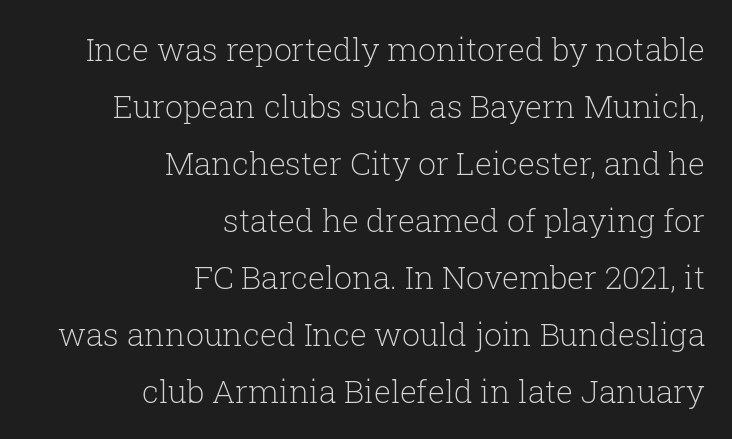
Q: Is the text bold? A: No.
Q: Is the text italic (slanted)? A: No, it is upright.
Q: Is the typeface a serif or a sans-serif typeface? A: Serif.
Q: Is the text underlined? A: No.
Q: How is the paragraph aligned? A: Right-aligned.
Q: Is the spacing between letters normal or unusually wide? A: Normal.
Q: Width (condensed, normal, or wide)? A: Normal.
Q: Stroke contrast? A: Low.
Q: x-height? A: Medium.
Q: Monospaced? A: No.
